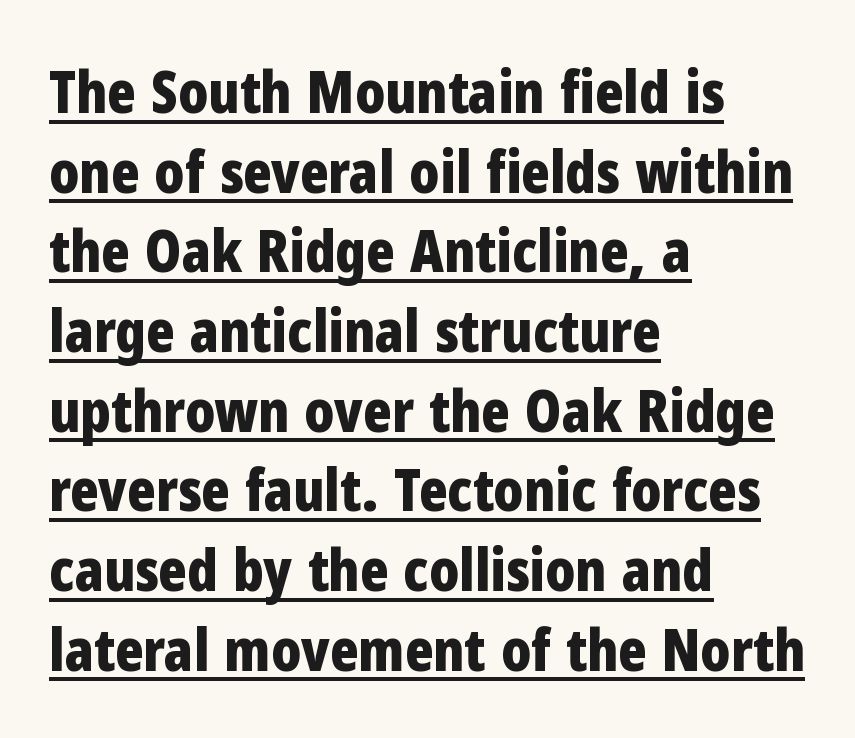
Q: Is the text bold? A: Yes.
Q: Is the text italic (slanted)? A: No, it is upright.
Q: Is the typeface a serif or a sans-serif typeface? A: Sans-serif.
Q: Is the text underlined? A: Yes.
Q: How is the paragraph aligned? A: Left-aligned.
Q: Is the spacing between letters normal or unusually wide? A: Normal.
Q: Is the spacing between lines tight, normal or loose? A: Normal.
Q: Width (condensed, normal, or wide)? A: Condensed.
Q: Stroke contrast? A: Low.
Q: x-height? A: Medium.
Q: Monospaced? A: No.
